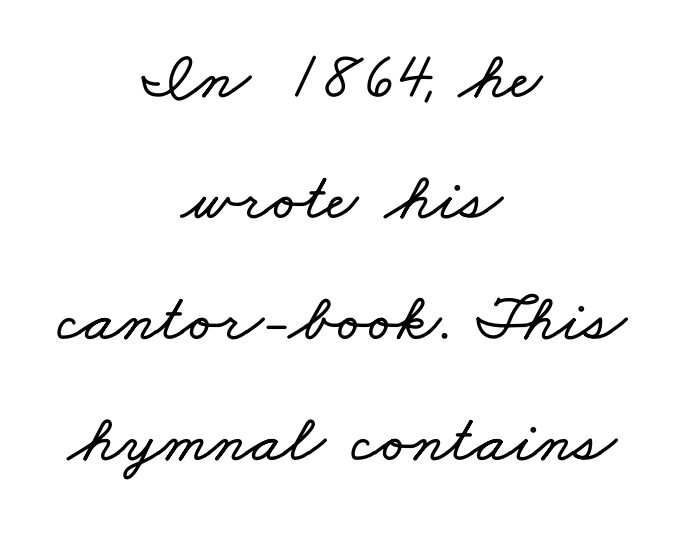
Is this a fixed-width face? No — the glyphs have proportional, varying widths. Typeset on center — no edge is straight. Here the glyphs are tracked normally, forming tight word shapes. Beneath every word, the page is bare.
